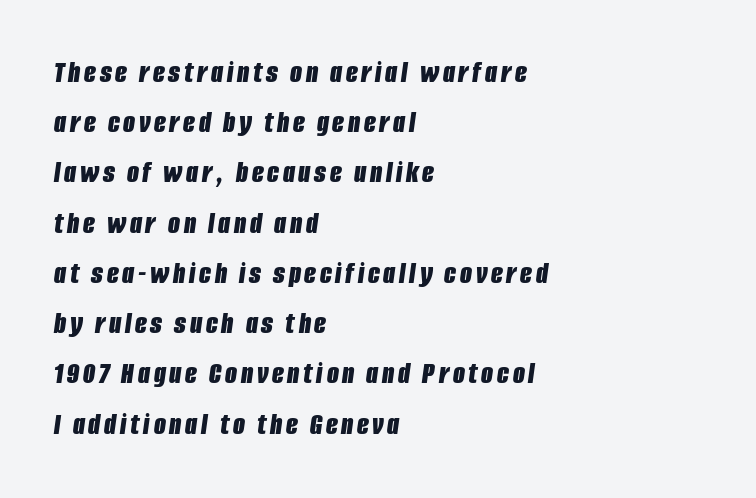
The image shows 31 px bold, condensed type, italic (leaning right); set left-aligned, normal line spacing (1.62x), not underlined; low stroke contrast and a large x-height.
